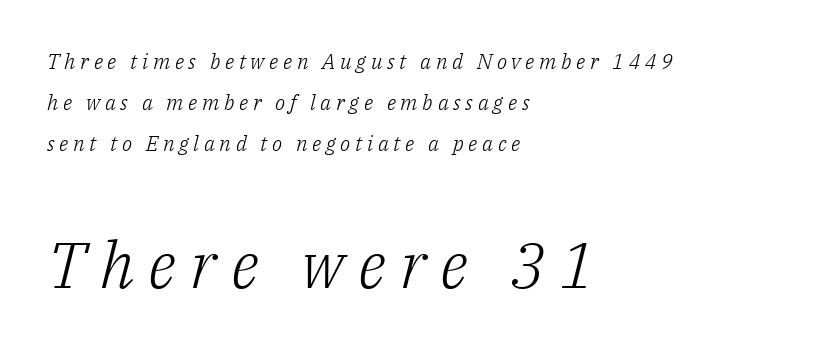
Q: Is the text bold? A: No.
Q: Is the text italic (slanted)? A: Yes, it leans right by about 14 degrees.
Q: Is the typeface a serif or a sans-serif typeface? A: Serif.
Q: Is the text underlined? A: No.
Q: How is the paragraph aligned? A: Left-aligned.
Q: Is the spacing between letters normal or unusually wide? A: Unusually wide.
Q: Is the spacing between lines tight, normal or loose? A: Loose.
Q: Which block of text is set in a larger size, the first (top) or the second (bottom)? A: The second (bottom) one.
Q: Width (condensed, normal, or wide)? A: Normal.
Q: Stroke contrast? A: Low.
Q: x-height? A: Medium.
Q: Monospaced? A: No.
